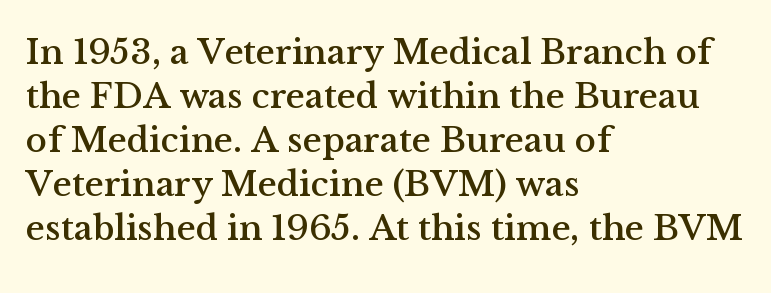
{"serif": "yes", "italic": "no", "width": "normal", "stroke_contrast": "medium", "x_height": "medium", "monospaced": "no", "underline": "no", "align": "left", "line_spacing_ratio": 1.22, "letter_spacing": "normal", "letter_spacing_em": 0.0, "glyph_px": 36}
